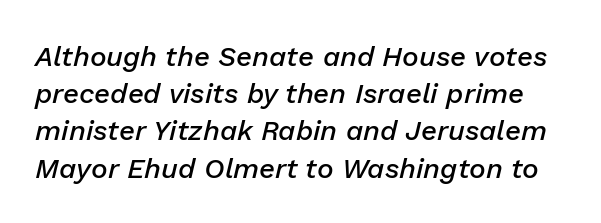
Q: Is the text bold? A: Semi-bold.
Q: Is the text italic (slanted)? A: Yes, it leans right by about 13 degrees.
Q: Is the text underlined? A: No.
Q: Is the spacing between letters normal or unusually wide? A: Normal.
Q: Is the spacing between lines tight, normal or loose? A: Normal.
Q: Width (condensed, normal, or wide)? A: Normal.
Q: Stroke contrast? A: Low.
Q: x-height? A: Medium.
Q: Monospaced? A: No.
